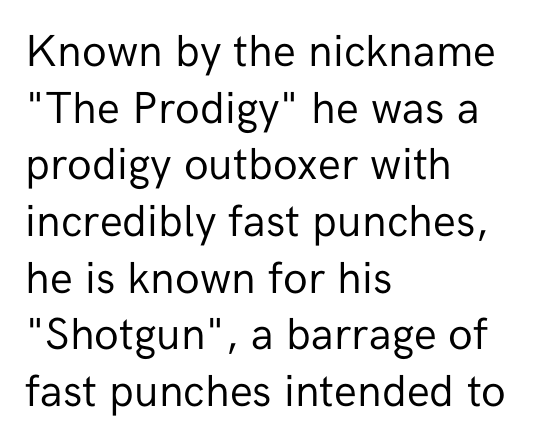
The image shows 45 px regular-weight sans-serif type, upright; set left-aligned, normal line spacing (1.26x), normal letter spacing, not underlined; low stroke contrast and a medium x-height.
